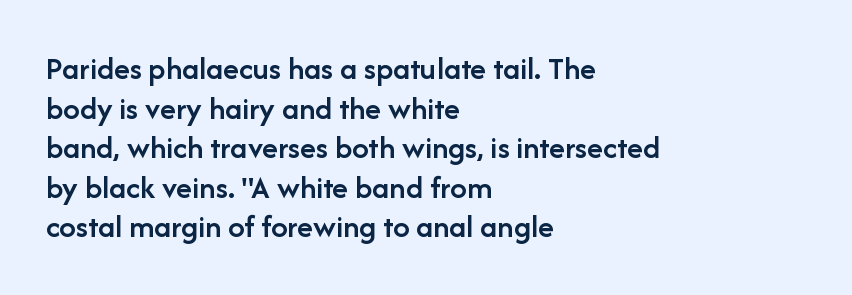
Left-aligned paragraph, ragged on the right. A typesetter would call this proportional, since set widths differ per character. As a designer I'd log this as weight 600, semibold. Stroke terminals: plain, sans-serif. Honestly, the letter spacing is just normal — you wouldn't notice it. Underlining? Definitely not there.
